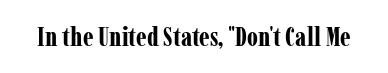
{"italic": "no", "bold": "yes", "underline": "no", "letter_spacing": "normal", "letter_spacing_em": 0.0, "glyph_px": 27}
